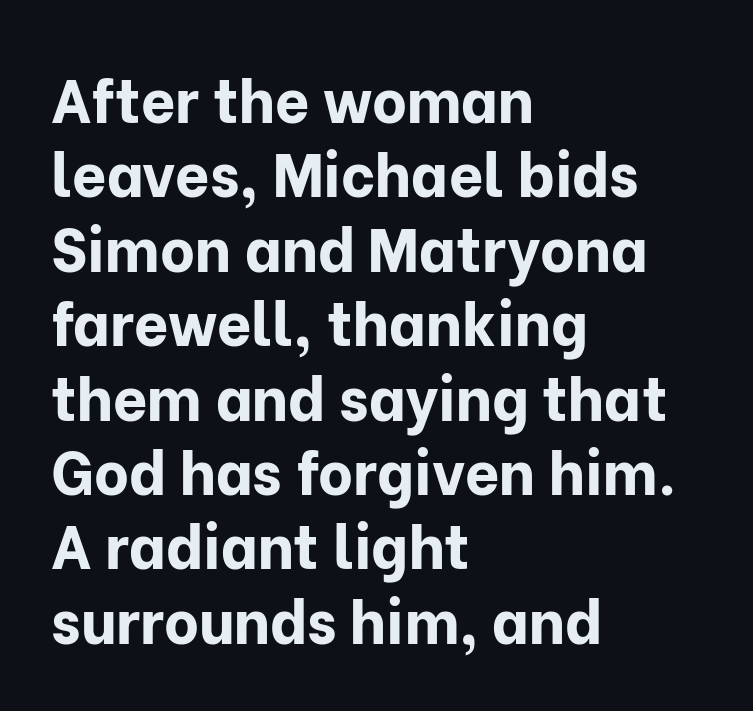
{"serif": "no", "italic": "no", "bold": "yes", "weight": "bold", "width": "normal", "stroke_contrast": "low", "x_height": "medium", "monospaced": "no", "underline": "no", "align": "left", "line_spacing_ratio": 1.24, "letter_spacing": "normal", "letter_spacing_em": 0.0, "glyph_px": 60}
